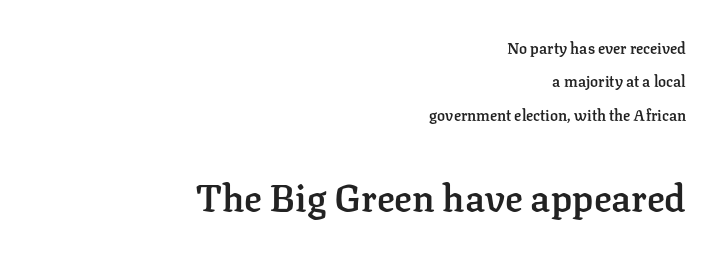
{"serif": "yes", "italic": "no", "bold": "semi", "weight": "semibold", "width": "normal", "stroke_contrast": "low", "x_height": "medium", "monospaced": "no", "underline": "no", "align": "right", "line_spacing": "loose", "line_spacing_ratio": 2.23, "letter_spacing": "normal", "letter_spacing_em": 0.0, "larger_block": "second", "size_ratio": 2.47, "glyph_px": 37}
